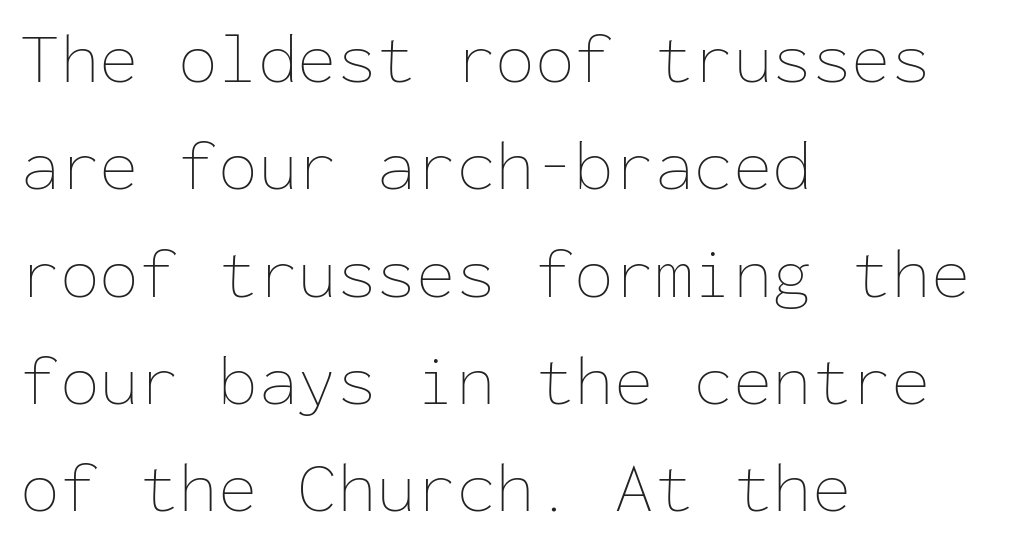
Q: Is the text bold? A: No.
Q: Is the text italic (slanted)? A: No, it is upright.
Q: Is the text underlined? A: No.
Q: How is the paragraph aligned? A: Left-aligned.
Q: Is the spacing between letters normal or unusually wide? A: Normal.
Q: Is the spacing between lines tight, normal or loose? A: Normal.
Q: Width (condensed, normal, or wide)? A: Normal.
Q: Stroke contrast? A: Low.
Q: x-height? A: Medium.
Q: Monospaced? A: Yes.
